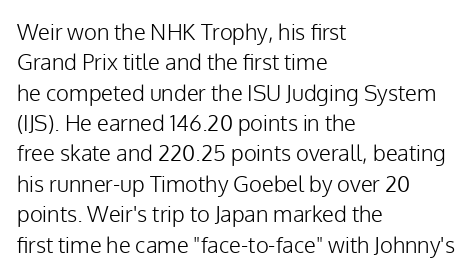
Q: Is the text bold? A: No.
Q: Is the text italic (slanted)? A: No, it is upright.
Q: Is the text underlined? A: No.
Q: How is the paragraph aligned? A: Left-aligned.
Q: Is the spacing between letters normal or unusually wide? A: Normal.
Q: Is the spacing between lines tight, normal or loose? A: Normal.
